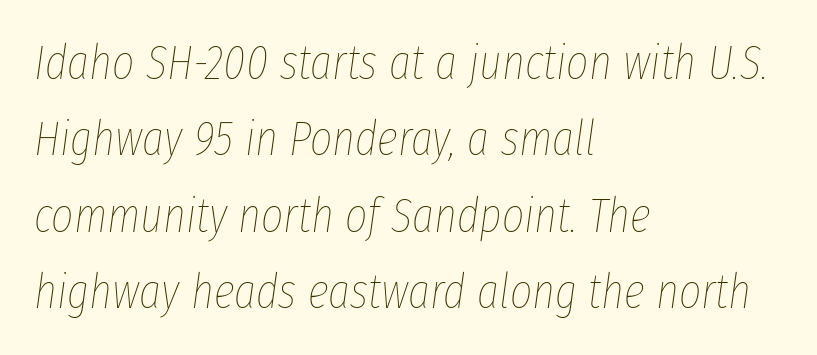
Q: Is the text bold? A: No.
Q: Is the text italic (slanted)? A: Yes, it leans right by about 8 degrees.
Q: Is the text underlined? A: No.
Q: How is the paragraph aligned? A: Left-aligned.
Q: Is the spacing between letters normal or unusually wide? A: Normal.
Q: Is the spacing between lines tight, normal or loose? A: Normal.
Q: Width (condensed, normal, or wide)? A: Condensed.
Q: Stroke contrast? A: Low.
Q: x-height? A: Medium.
Q: Monospaced? A: No.
